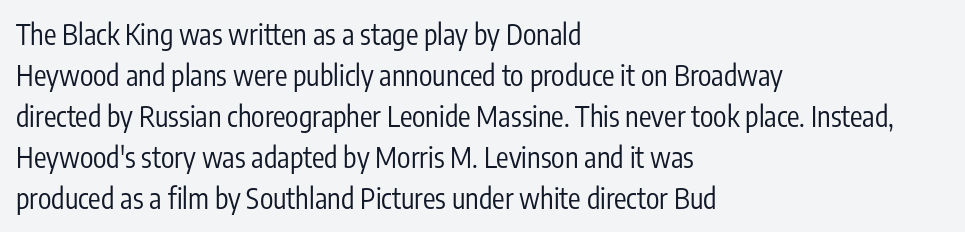
{"serif": "no", "italic": "no", "bold": "no", "weight": "regular", "width": "condensed", "stroke_contrast": "low", "x_height": "medium", "monospaced": "no", "underline": "no", "align": "left", "line_spacing": "normal", "line_spacing_ratio": 1.46, "letter_spacing": "normal", "letter_spacing_em": 0.0, "glyph_px": 28}
